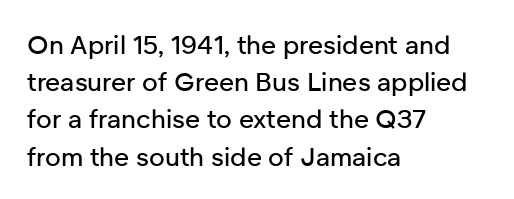
The passage is arranged the way most books set body copy — flush left. No extra tracking has been applied to these lines. You can tell it's not italic because the verticals are truly vertical. The leading is moderate, giving the passage an even texture. The specimen omits any rule beneath the text block's lines.
